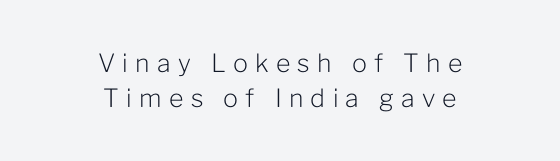
{"italic": "no", "bold": "no", "underline": "no", "align": "center", "line_spacing": "normal", "line_spacing_ratio": 1.4, "letter_spacing": "wide", "letter_spacing_em": 0.29, "glyph_px": 25}
